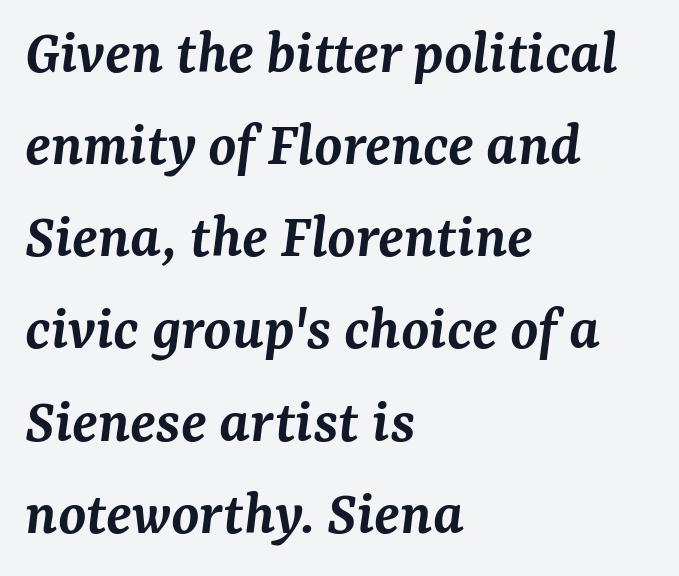
The string is rendered with underlining switched off. This sample has the flowing, uneven cadence of proportional lettering. The lines sit at an ordinary, default distance from one another. What stands out about the letter spacing? Nothing — it is the standard amount.
